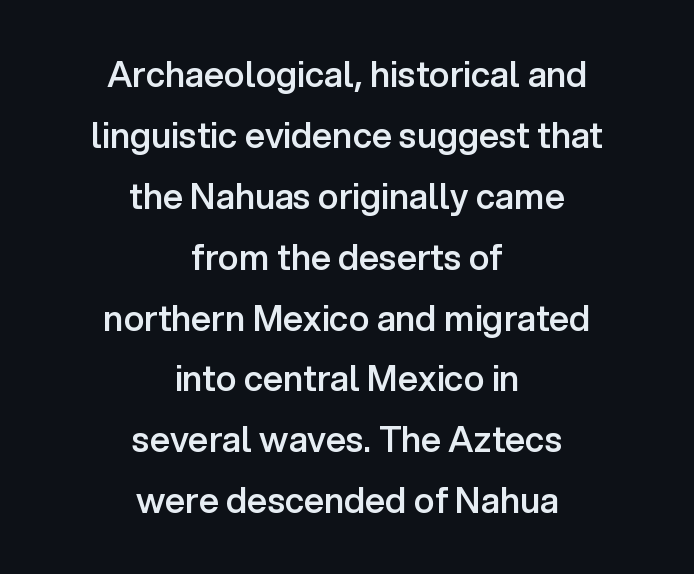
{"serif": "no", "italic": "no", "bold": "semi", "weight": "semibold", "width": "normal", "stroke_contrast": "low", "x_height": "medium", "monospaced": "no", "underline": "no", "align": "center", "line_spacing_ratio": 1.74, "letter_spacing": "normal", "letter_spacing_em": 0.0, "glyph_px": 35}
